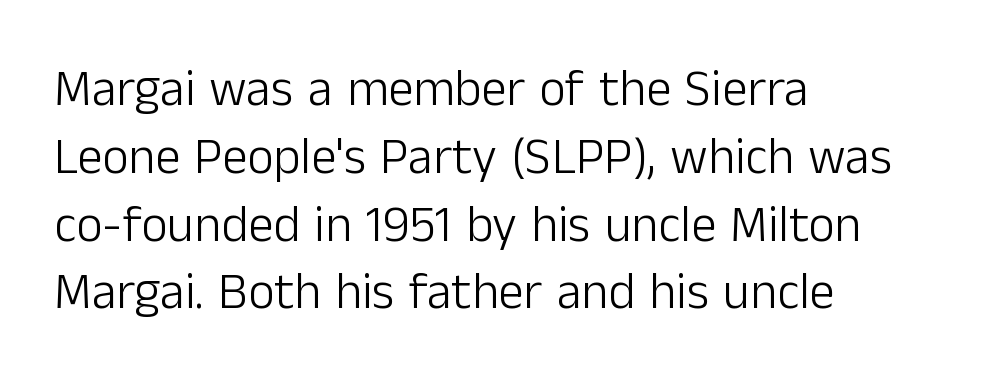
The lines in this sample share a left origin and differ only in where they stop. Tall strokes in this sample are plumb rather than angled. Letters rest on an invisible, unmarked baseline. Note the varied advance widths — an 'i' is clearly narrower than an 'm'.
